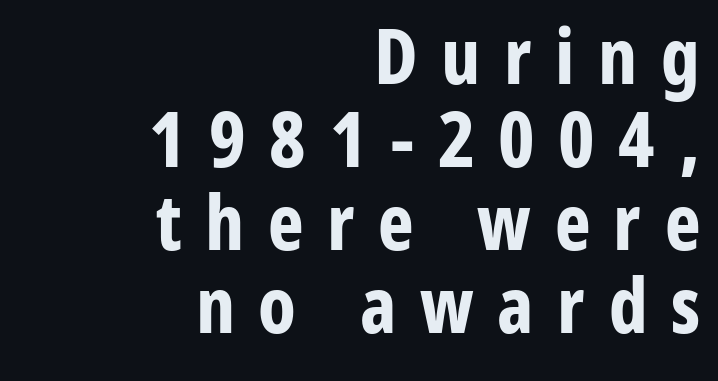
The image shows 76 px bold, condensed sans-serif type, upright; set right-aligned, tight line spacing (1.09x), unusually wide letter spacing (+0.31 em), not underlined; low stroke contrast and a medium x-height.
